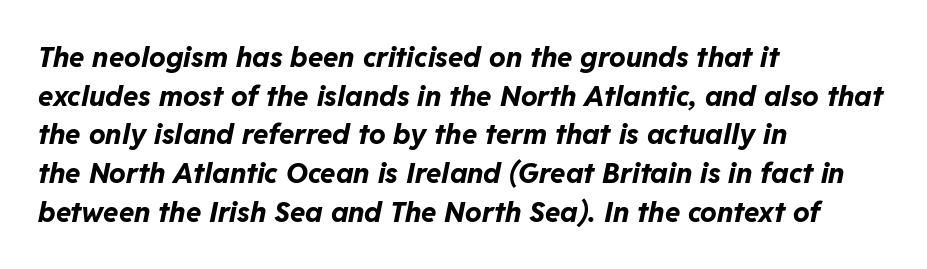
{"italic": "yes", "lean": "right", "slant_degrees": 11, "bold": "yes", "weight": "bold", "width": "normal", "stroke_contrast": "low", "x_height": "medium", "monospaced": "no", "underline": "no", "align": "left", "line_spacing": "normal", "line_spacing_ratio": 1.38, "letter_spacing": "normal", "letter_spacing_em": 0.0, "glyph_px": 28}
